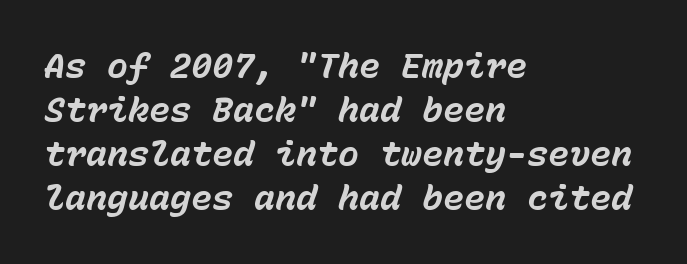
{"italic": "yes", "lean": "right", "slant_degrees": 15, "bold": "yes", "weight": "bold", "width": "normal", "stroke_contrast": "low", "x_height": "medium", "monospaced": "yes", "underline": "no", "align": "left", "line_spacing": "normal", "line_spacing_ratio": 1.26, "letter_spacing": "normal", "letter_spacing_em": 0.0, "glyph_px": 35}
